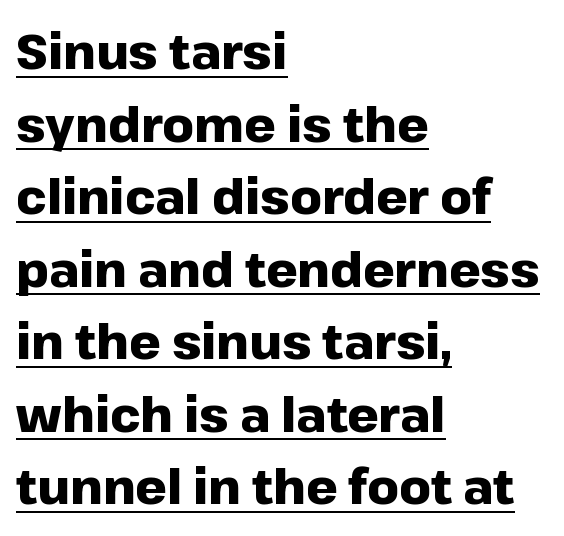
Q: Is the text bold? A: Yes.
Q: Is the text italic (slanted)? A: No, it is upright.
Q: Is the typeface a serif or a sans-serif typeface? A: Sans-serif.
Q: Is the text underlined? A: Yes.
Q: How is the paragraph aligned? A: Left-aligned.
Q: Is the spacing between letters normal or unusually wide? A: Normal.
Q: Is the spacing between lines tight, normal or loose? A: Normal.
Q: Width (condensed, normal, or wide)? A: Normal.
Q: Stroke contrast? A: Low.
Q: x-height? A: Medium.
Q: Monospaced? A: No.
